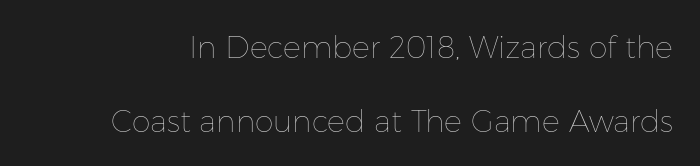
Q: Is the text bold? A: No.
Q: Is the text italic (slanted)? A: No, it is upright.
Q: Is the text underlined? A: No.
Q: Is the spacing between letters normal or unusually wide? A: Normal.
Q: Is the spacing between lines tight, normal or loose? A: Loose.
Q: Width (condensed, normal, or wide)? A: Normal.
Q: Stroke contrast? A: Low.
Q: x-height? A: Medium.
Q: Monospaced? A: No.
